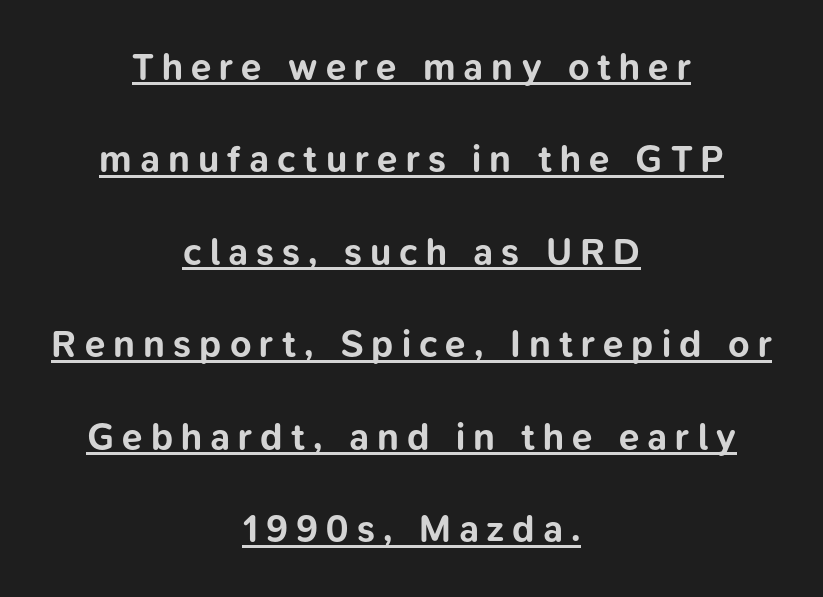
Caption: multi-line text, centered on the measure. Nope, not italic — everything's standing straight. A typesetter would label this face a sans. The space between consecutive lines is lavish. Do the characters align in a grid? No, the font is proportional.
